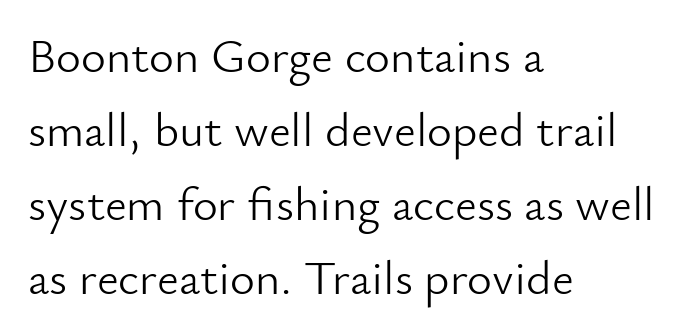
{"serif": "no", "italic": "no", "bold": "no", "weight": "light", "width": "normal", "stroke_contrast": "low", "x_height": "small", "monospaced": "no", "underline": "no", "align": "left", "line_spacing": "normal", "line_spacing_ratio": 1.54, "letter_spacing": "normal", "letter_spacing_em": 0.0, "glyph_px": 48}
